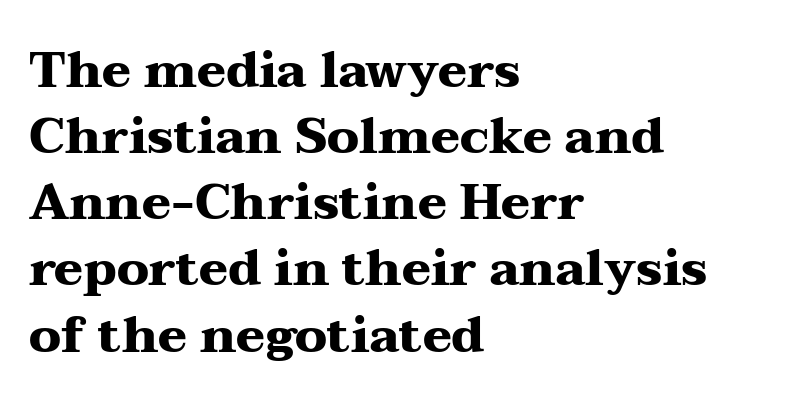
{"serif": "yes", "italic": "no", "bold": "yes", "weight": "heavy", "width": "wide", "stroke_contrast": "medium", "x_height": "medium", "monospaced": "no", "underline": "no", "align": "left", "line_spacing": "normal", "line_spacing_ratio": 1.35, "letter_spacing": "normal", "letter_spacing_em": 0.0, "glyph_px": 49}
